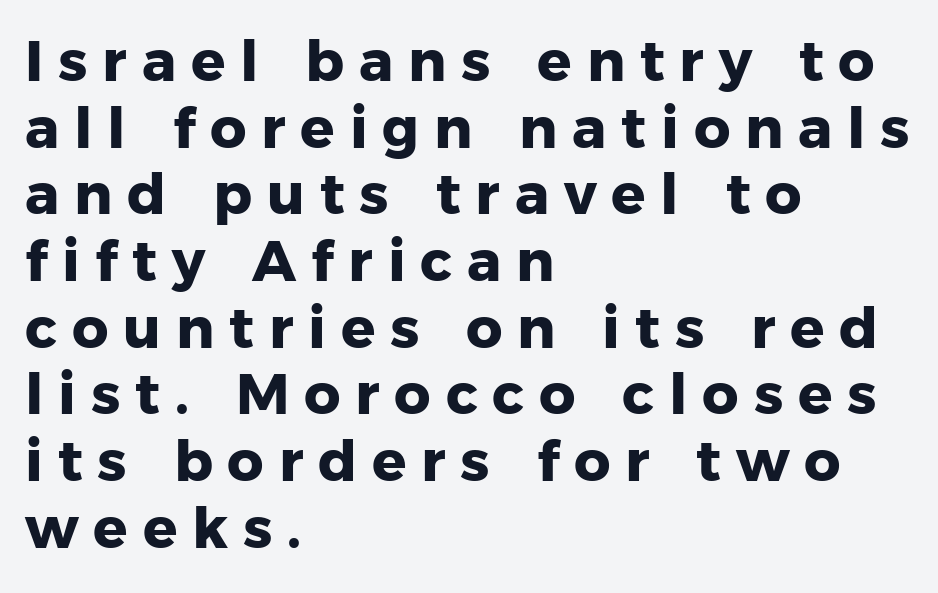
{"serif": "no", "italic": "no", "bold": "yes", "weight": "heavy", "width": "normal", "stroke_contrast": "low", "x_height": "medium", "monospaced": "no", "underline": "no", "align": "left", "line_spacing_ratio": 1.17, "letter_spacing": "wide", "letter_spacing_em": 0.26, "glyph_px": 57}
